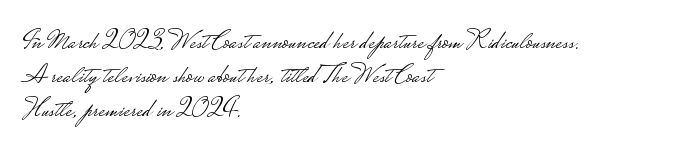
{"bold": "no", "underline": "no", "align": "left", "line_spacing": "normal", "line_spacing_ratio": 1.26, "letter_spacing": "normal", "letter_spacing_em": 0.0, "glyph_px": 27}
